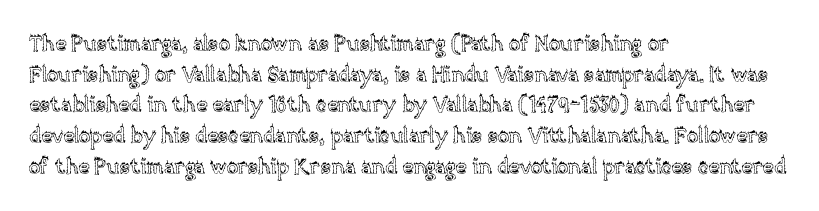
Style check: upright. Quick note: interline space is typical. This sample uses plain, unmodified letter spacing. In CSS terms this would be text-align: left.
